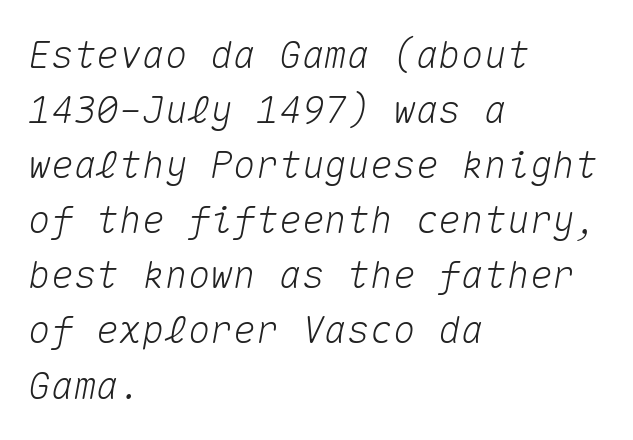
Glance below the letters and you will spot only blank space. Compared with ordinary roman type, these characters are visibly tilted. Students, observe: this is what conventionally led text looks like. Short and long lines alike share a common starting point at left. Characters follow at the spacing the type designer built in.
